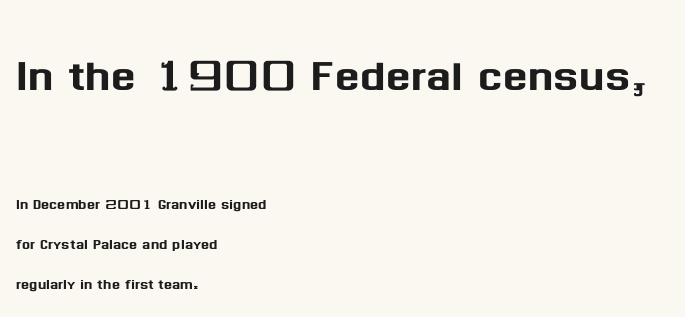
Short and long lines alike share a common starting point at left. Caption: upper text group enlarged, lower text group reduced. Does the leading feel generous? Absolutely, it's lavish. Descenders hang freely into open space.
